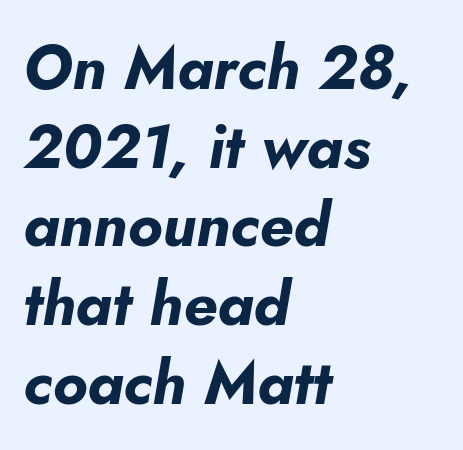
Q: Is the text bold? A: Yes.
Q: Is the text italic (slanted)? A: Yes, it leans right by about 5 degrees.
Q: Is the text underlined? A: No.
Q: How is the paragraph aligned? A: Left-aligned.
Q: Is the spacing between letters normal or unusually wide? A: Normal.
Q: Is the spacing between lines tight, normal or loose? A: Normal.
Q: Width (condensed, normal, or wide)? A: Normal.
Q: Stroke contrast? A: Low.
Q: x-height? A: Small.
Q: Monospaced? A: No.
